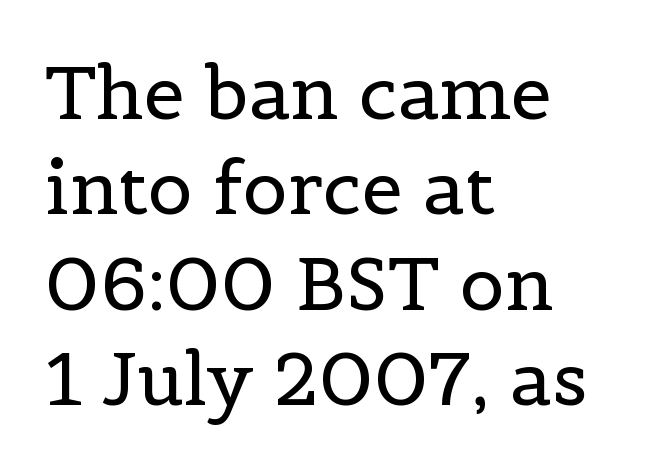
{"serif": "yes", "italic": "no", "bold": "no", "weight": "regular", "width": "normal", "x_height": "medium", "monospaced": "no", "underline": "no", "align": "left", "line_spacing": "normal", "line_spacing_ratio": 1.29, "letter_spacing": "normal", "letter_spacing_em": 0.0, "glyph_px": 74}
